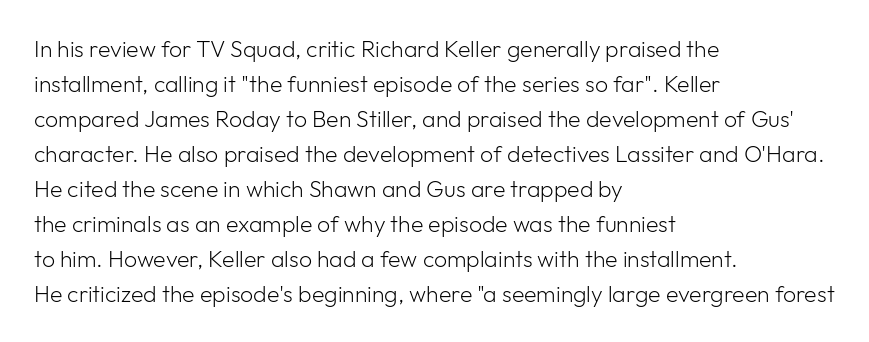
The image shows 23 px text type, upright; set left-aligned, normal line spacing (1.52x), normal letter spacing, not underlined.
